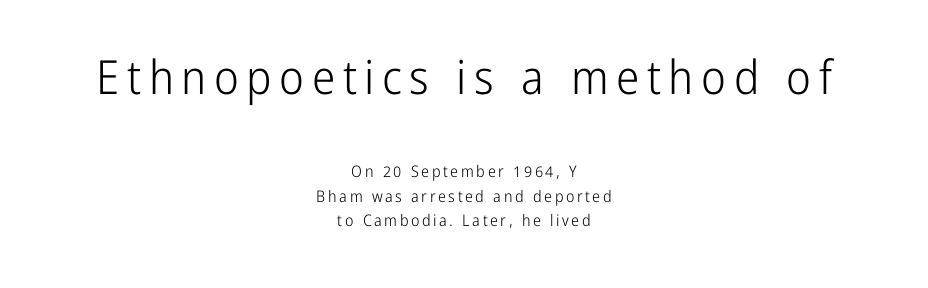
The image shows 47 px light, condensed sans-serif type, upright; set centered, normal line spacing (1.54x), not underlined; the first (top) block is 2.94x larger; low stroke contrast and a medium x-height.
